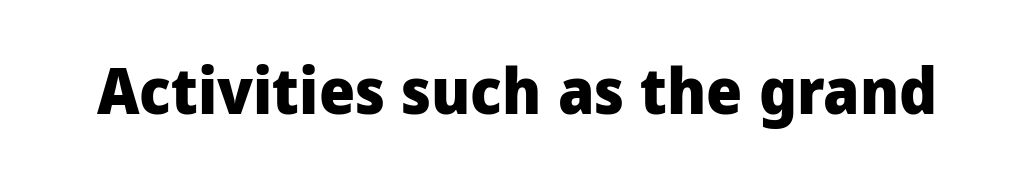
Q: Is the text bold? A: Yes.
Q: Is the text italic (slanted)? A: No, it is upright.
Q: Is the typeface a serif or a sans-serif typeface? A: Sans-serif.
Q: Is the text underlined? A: No.
Q: Is the spacing between letters normal or unusually wide? A: Normal.
Q: Width (condensed, normal, or wide)? A: Normal.
Q: Stroke contrast? A: Low.
Q: x-height? A: Medium.
Q: Monospaced? A: No.
